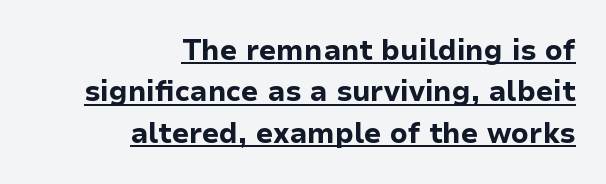
Q: Is the text bold? A: Yes.
Q: Is the text italic (slanted)? A: No, it is upright.
Q: Is the typeface a serif or a sans-serif typeface? A: Sans-serif.
Q: Is the text underlined? A: Yes.
Q: How is the paragraph aligned? A: Right-aligned.
Q: Is the spacing between letters normal or unusually wide? A: Normal.
Q: Is the spacing between lines tight, normal or loose? A: Normal.
Q: Width (condensed, normal, or wide)? A: Normal.
Q: Stroke contrast? A: Low.
Q: x-height? A: Medium.
Q: Monospaced? A: No.
